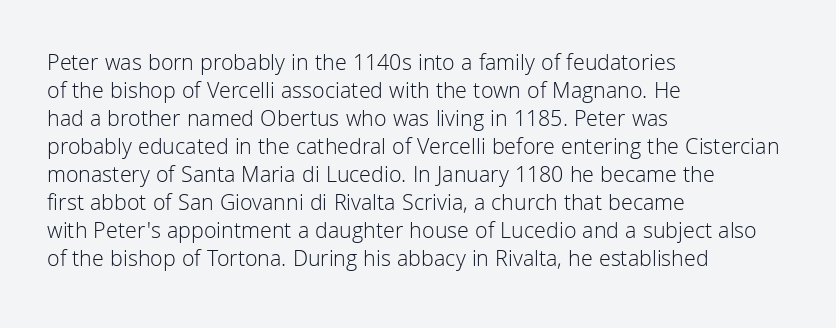
Every stem runs plumb, perpendicular to the baseline. Layout note: lines flush left. Decoration check: the copy has no underline. Short note: letters normally spaced.
